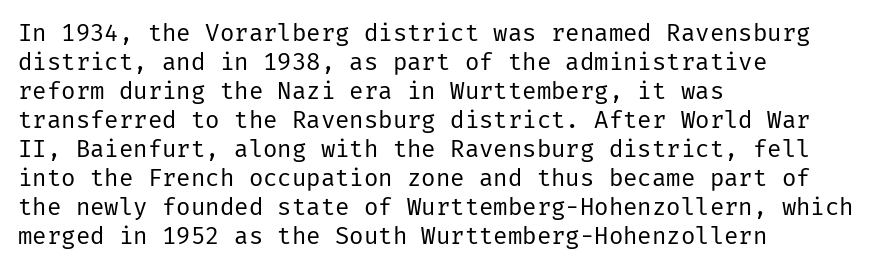
The strokes carry an ordinary text weight at most. Default kerning and tracking; the words read as compact shapes. The gap between lines stays unmarked. Does the lettering tilt? It doesn't — this is upright.
